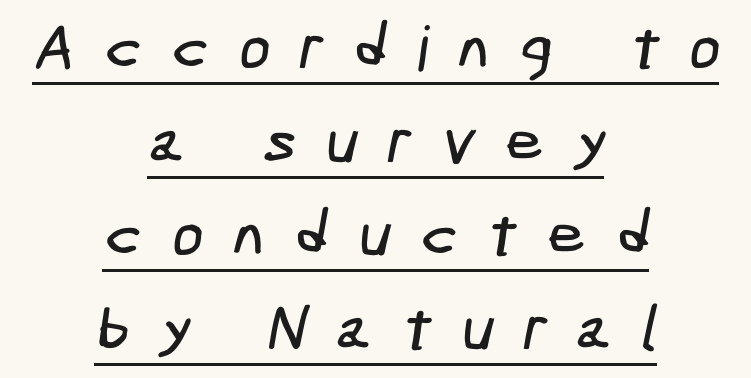
Q: Is the typeface a serif or a sans-serif typeface? A: Sans-serif.
Q: Is the text underlined? A: Yes.
Q: How is the paragraph aligned? A: Centered.
Q: Is the spacing between letters normal or unusually wide? A: Unusually wide.
Q: Is the spacing between lines tight, normal or loose? A: Normal.
Q: Width (condensed, normal, or wide)? A: Condensed.
Q: Stroke contrast? A: Low.
Q: x-height? A: Medium.
